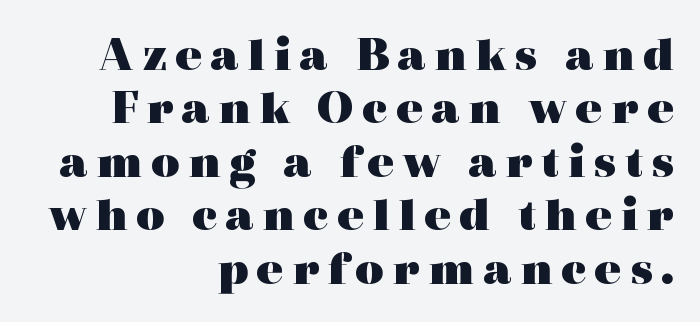
{"serif": "yes", "italic": "no", "bold": "yes", "weight": "heavy", "width": "wide", "x_height": "medium", "monospaced": "no", "underline": "no", "align": "right", "line_spacing": "tight", "line_spacing_ratio": 1.07, "glyph_px": 50}
